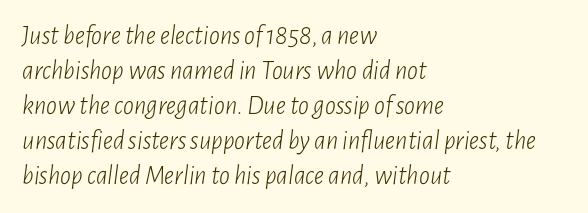
The image shows 27 px text type, italic (leaning right); set left-aligned, normal line spacing (1.3x), normal letter spacing, not underlined.
